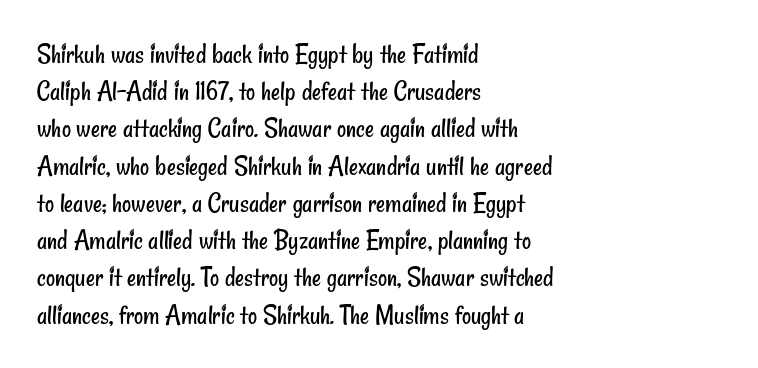
The image shows 28 px regular-weight, condensed sans-serif type; set left-aligned, normal line spacing (1.33x), normal letter spacing, not underlined; low stroke contrast and a small x-height.
